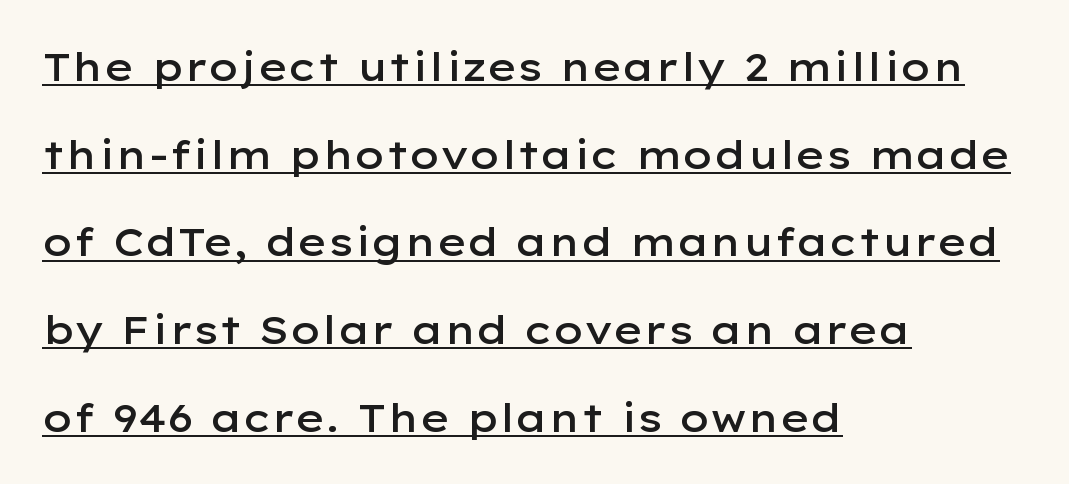
{"serif": "no", "italic": "no", "bold": "semi", "weight": "semibold", "width": "wide", "stroke_contrast": "low", "x_height": "medium", "monospaced": "no", "underline": "yes", "align": "left", "line_spacing": "loose", "line_spacing_ratio": 2.25, "letter_spacing": "normal", "letter_spacing_em": 0.0, "glyph_px": 39}
